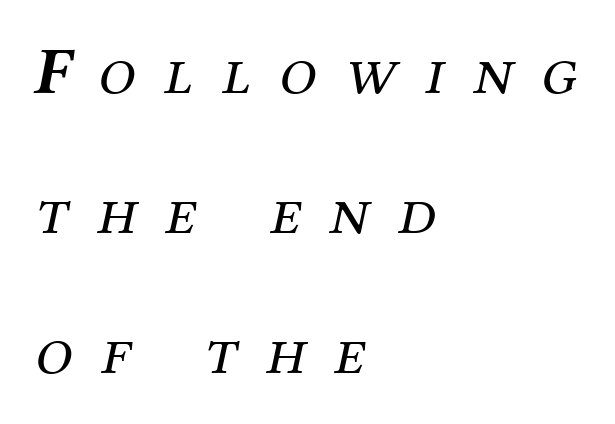
Q: Is the text bold? A: No.
Q: Is the text italic (slanted)? A: Yes, it leans right by about 12 degrees.
Q: Is the typeface a serif or a sans-serif typeface? A: Serif.
Q: Is the text underlined? A: No.
Q: How is the paragraph aligned? A: Left-aligned.
Q: Is the spacing between letters normal or unusually wide? A: Unusually wide.
Q: Is the spacing between lines tight, normal or loose? A: Loose.
Q: Width (condensed, normal, or wide)? A: Normal.
Q: Stroke contrast? A: Medium.
Q: x-height? A: Medium.
Q: Monospaced? A: No.
